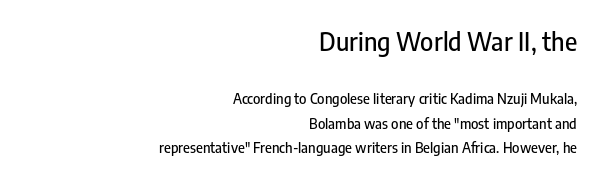
The image shows 25 px text type, upright; set right-aligned, line spacing 1.76x, normal letter spacing, not underlined; the first (top) block is 1.79x larger.
